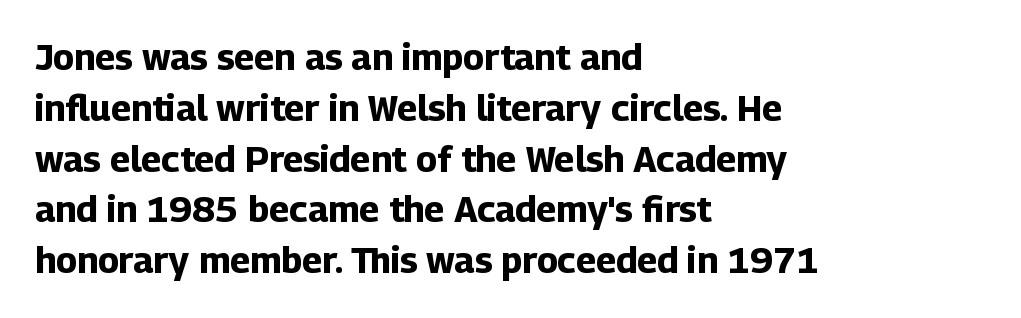
The image shows 36 px bold sans-serif type, upright; set left-aligned, normal line spacing (1.41x), normal letter spacing, not underlined; low stroke contrast and a medium x-height.
